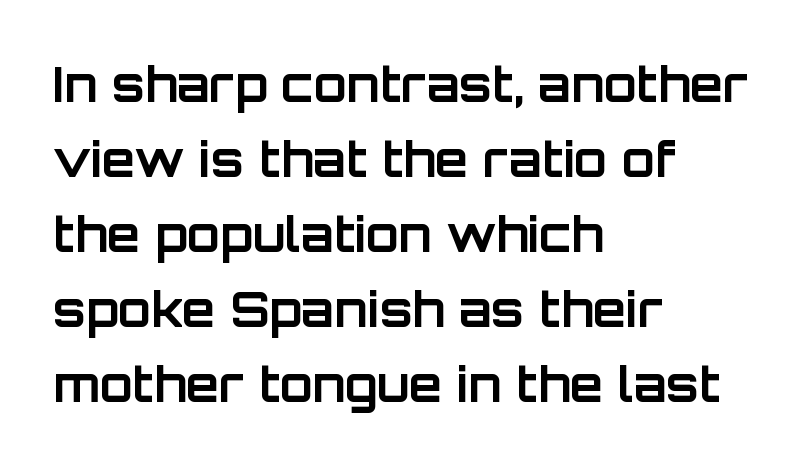
The glyphs have the mass of a bold cut. Typographically, this falls in the sans-serif category. Successive baselines arrive at the customary interval. Typeset ragged right — the left edge is the straight one.
